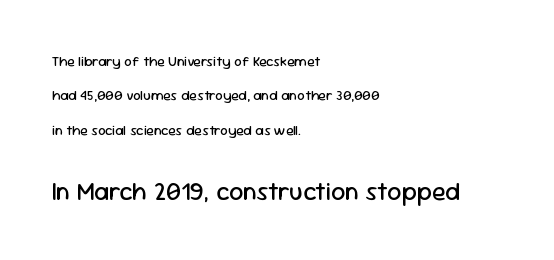
Here the second block reads like a headline and the first like body copy. These lines keep a tight, regular rhythm from letter to letter. The passage shown is not bold in any degree. Rendered with straight, roman letterforms. Horizontally, the lines are justified to the leading edge only. Rule under the text: the space is simply empty.
